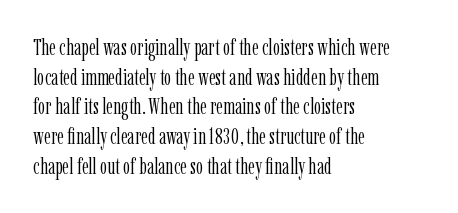
{"italic": "no", "bold": "no", "underline": "no", "align": "left", "line_spacing": "normal", "line_spacing_ratio": 1.29, "letter_spacing": "normal", "letter_spacing_em": 0.0, "glyph_px": 23}
